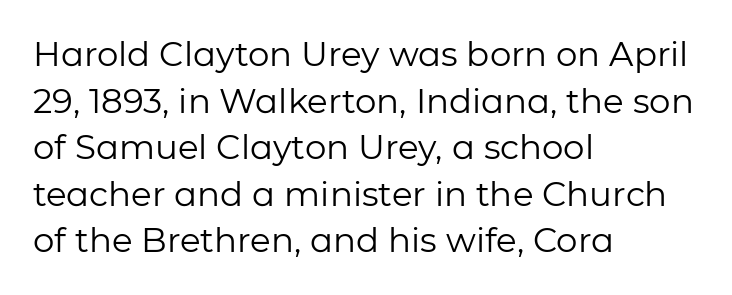
Every character sits straight up, as roman type does. Leading matches the norm, producing a regular column. Observe the absence of serifs on each vertical stroke in this sample. The letterforms sit at book weight or below.
